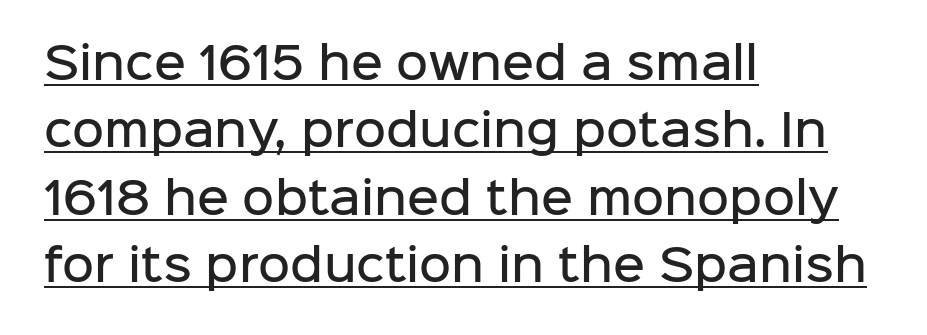
{"serif": "no", "italic": "no", "bold": "semi", "weight": "semibold", "width": "normal", "stroke_contrast": "low", "x_height": "medium", "monospaced": "no", "underline": "yes", "align": "left", "line_spacing": "normal", "line_spacing_ratio": 1.53, "letter_spacing": "normal", "letter_spacing_em": 0.0, "glyph_px": 44}
